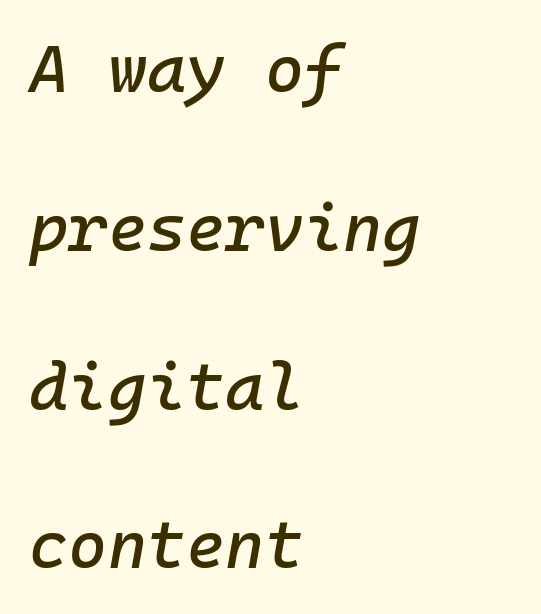
The image shows 67 px text type, italic (leaning right), monospaced; set left-aligned, loose line spacing (2.37x), normal letter spacing, not underlined; low stroke contrast and a medium x-height.
